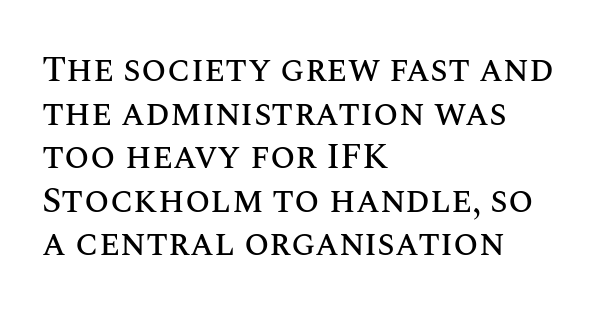
{"italic": "no", "width": "normal", "stroke_contrast": "medium", "x_height": "large", "monospaced": "no", "underline": "no", "align": "left", "line_spacing_ratio": 1.21, "letter_spacing": "normal", "letter_spacing_em": 0.0, "glyph_px": 36}
